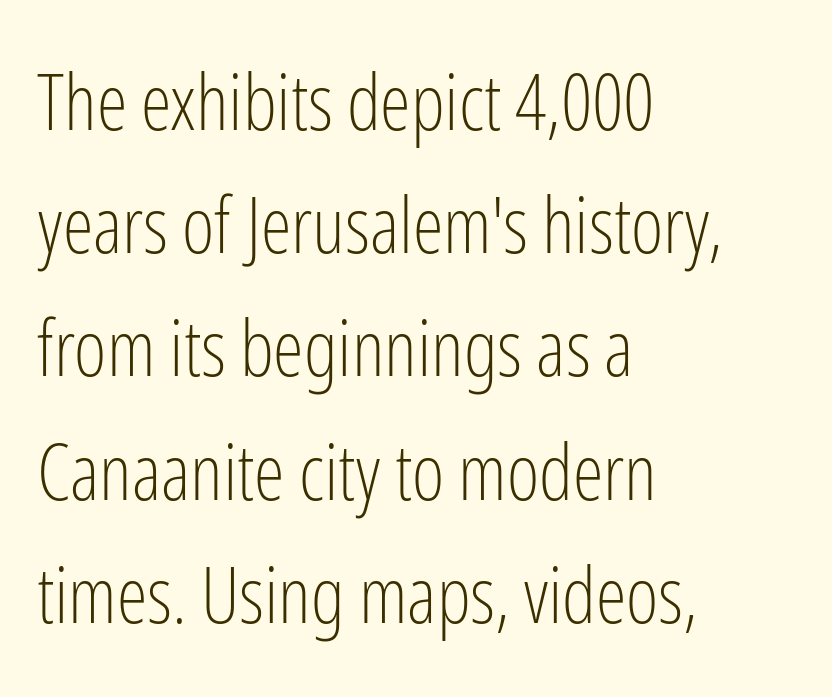
Q: Is the text bold? A: No.
Q: Is the text italic (slanted)? A: No, it is upright.
Q: Is the typeface a serif or a sans-serif typeface? A: Sans-serif.
Q: Is the text underlined? A: No.
Q: How is the paragraph aligned? A: Left-aligned.
Q: Is the spacing between letters normal or unusually wide? A: Normal.
Q: Is the spacing between lines tight, normal or loose? A: Normal.
Q: Width (condensed, normal, or wide)? A: Condensed.
Q: Stroke contrast? A: Low.
Q: x-height? A: Medium.
Q: Monospaced? A: No.
